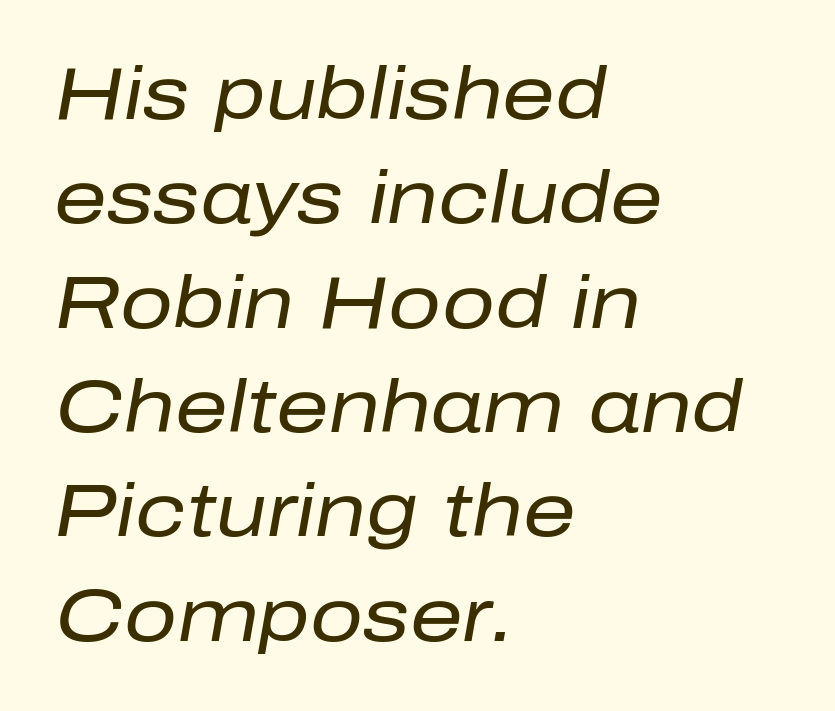
Q: Is the text bold? A: No.
Q: Is the text italic (slanted)? A: Yes, it leans right by about 10 degrees.
Q: Is the text underlined? A: No.
Q: How is the paragraph aligned? A: Left-aligned.
Q: Is the spacing between letters normal or unusually wide? A: Normal.
Q: Is the spacing between lines tight, normal or loose? A: Normal.
Q: Width (condensed, normal, or wide)? A: Normal.
Q: Stroke contrast? A: Low.
Q: x-height? A: Medium.
Q: Monospaced? A: No.
